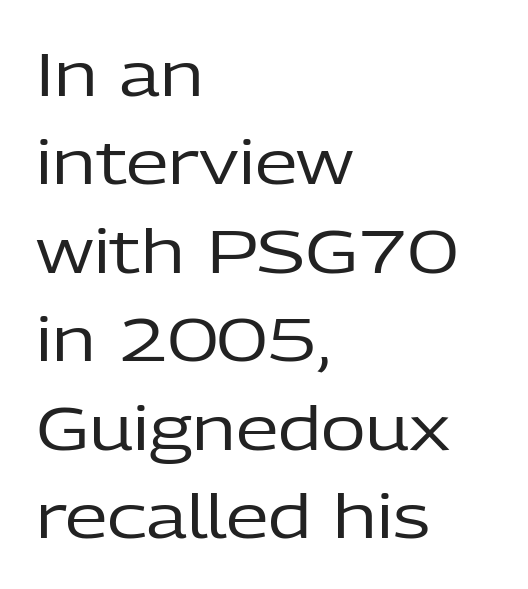
Q: Is the text bold? A: No.
Q: Is the text italic (slanted)? A: No, it is upright.
Q: Is the typeface a serif or a sans-serif typeface? A: Sans-serif.
Q: Is the text underlined? A: No.
Q: How is the paragraph aligned? A: Left-aligned.
Q: Is the spacing between letters normal or unusually wide? A: Normal.
Q: Is the spacing between lines tight, normal or loose? A: Normal.
Q: Width (condensed, normal, or wide)? A: Normal.
Q: Stroke contrast? A: Low.
Q: x-height? A: Medium.
Q: Monospaced? A: No.
